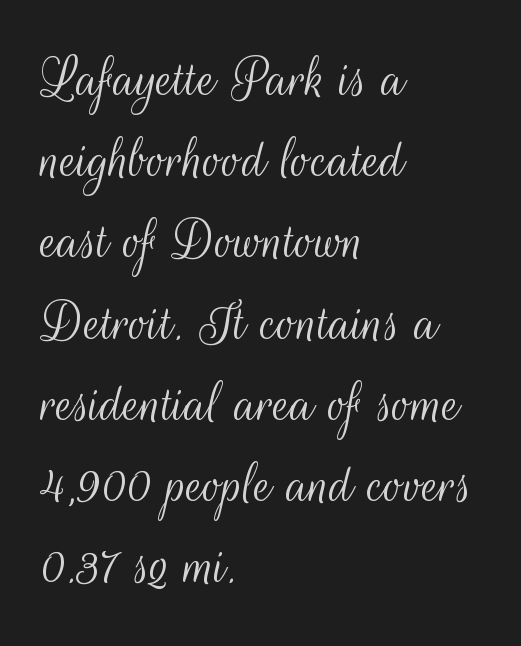
Q: Is the text bold? A: No.
Q: Is the text italic (slanted)? A: Yes.
Q: Is the typeface a serif or a sans-serif typeface? A: Sans-serif.
Q: Is the text underlined? A: No.
Q: How is the paragraph aligned? A: Left-aligned.
Q: Is the spacing between letters normal or unusually wide? A: Normal.
Q: Is the spacing between lines tight, normal or loose? A: Normal.
Q: Width (condensed, normal, or wide)? A: Condensed.
Q: Stroke contrast? A: Medium.
Q: x-height? A: Small.
Q: Monospaced? A: No.
